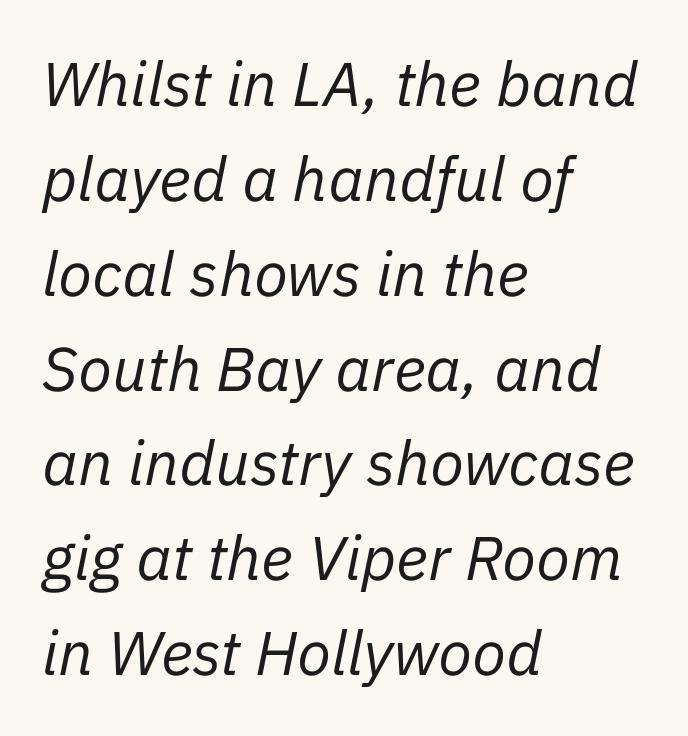
Q: Is the text bold? A: No.
Q: Is the text italic (slanted)? A: Yes, it leans right by about 11 degrees.
Q: Is the text underlined? A: No.
Q: How is the paragraph aligned? A: Left-aligned.
Q: Is the spacing between letters normal or unusually wide? A: Normal.
Q: Is the spacing between lines tight, normal or loose? A: Normal.
Q: Width (condensed, normal, or wide)? A: Normal.
Q: Stroke contrast? A: Low.
Q: x-height? A: Medium.
Q: Monospaced? A: No.
